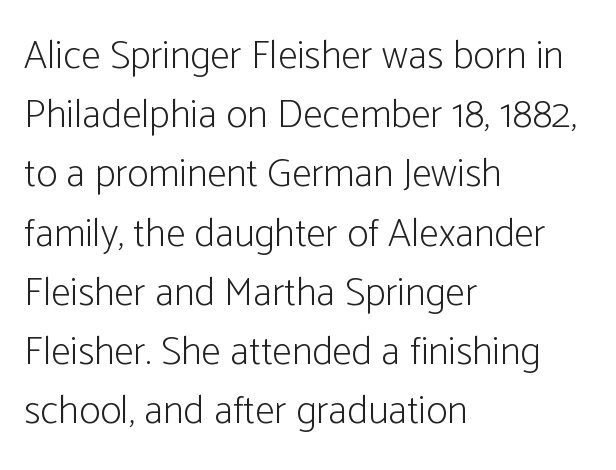
Q: Is the text bold? A: No.
Q: Is the text italic (slanted)? A: No, it is upright.
Q: Is the typeface a serif or a sans-serif typeface? A: Sans-serif.
Q: Is the text underlined? A: No.
Q: How is the paragraph aligned? A: Left-aligned.
Q: Is the spacing between letters normal or unusually wide? A: Normal.
Q: Is the spacing between lines tight, normal or loose? A: Normal.
Q: Width (condensed, normal, or wide)? A: Condensed.
Q: Stroke contrast? A: Low.
Q: x-height? A: Medium.
Q: Monospaced? A: No.
